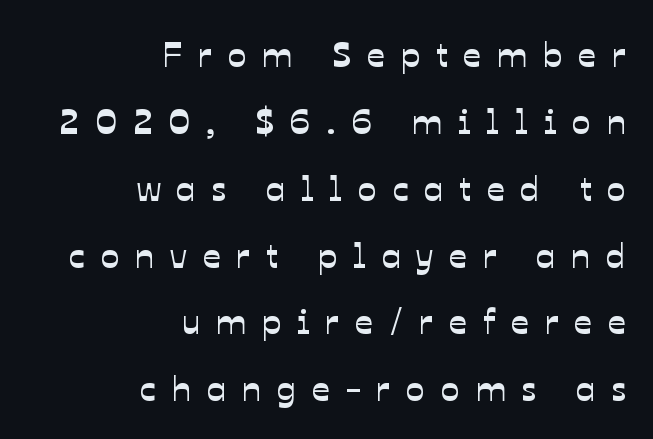
Successive baselines arrive slowly, with a big drop between each. These lines are composed in type without serifs. Here the designer chose a conventional face with non-uniform glyph widths. Visually the block forms a straight wall on the right and a jagged coastline on the left. Type without underlining. How are the letters spaced? Widely, with obvious added tracking.
